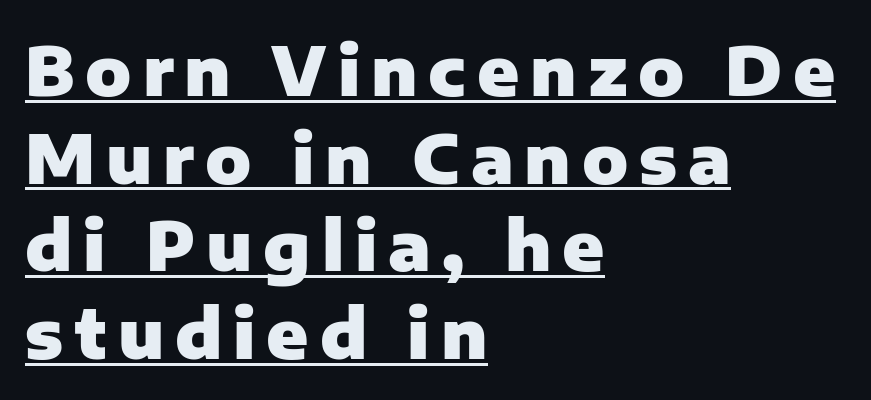
Q: Is the text bold? A: Yes.
Q: Is the text italic (slanted)? A: No, it is upright.
Q: Is the typeface a serif or a sans-serif typeface? A: Sans-serif.
Q: Is the text underlined? A: Yes.
Q: How is the paragraph aligned? A: Left-aligned.
Q: Is the spacing between lines tight, normal or loose? A: Normal.
Q: Width (condensed, normal, or wide)? A: Normal.
Q: Stroke contrast? A: Low.
Q: x-height? A: Medium.
Q: Monospaced? A: No.
